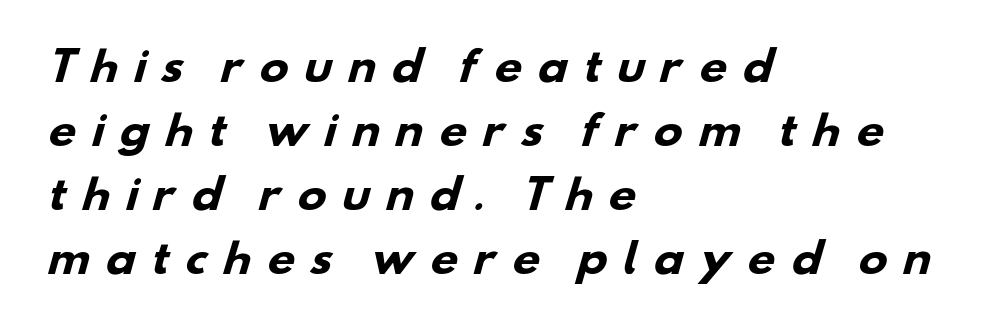
Q: Is the text bold? A: Yes.
Q: Is the typeface a serif or a sans-serif typeface? A: Sans-serif.
Q: Is the text underlined? A: No.
Q: How is the paragraph aligned? A: Left-aligned.
Q: Is the spacing between letters normal or unusually wide? A: Unusually wide.
Q: Is the spacing between lines tight, normal or loose? A: Normal.
Q: Width (condensed, normal, or wide)? A: Wide.
Q: Stroke contrast? A: Low.
Q: x-height? A: Small.
Q: Monospaced? A: No.
